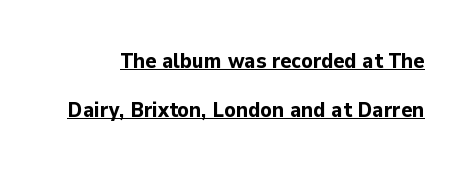
The image shows 21 px bold type, upright; set loose line spacing (2.31x), normal letter spacing, underlined.
